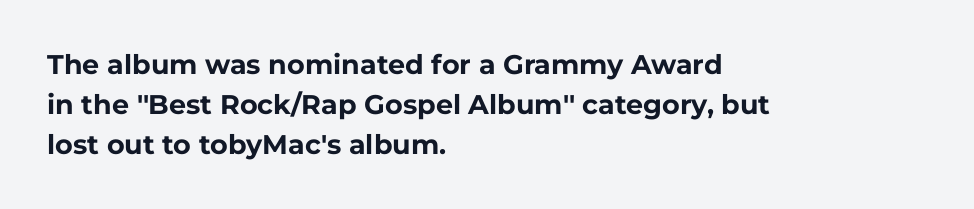
{"italic": "no", "bold": "yes", "underline": "no", "align": "left", "line_spacing": "normal", "line_spacing_ratio": 1.49, "letter_spacing": "normal", "letter_spacing_em": 0.0, "glyph_px": 27}
